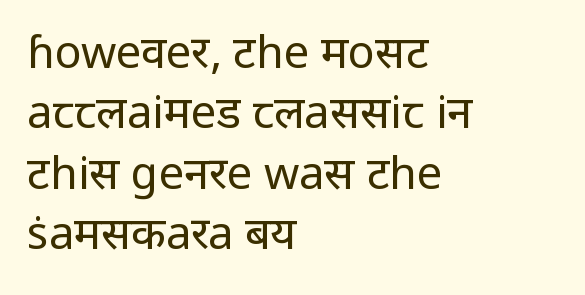
Underlining? Definitely not there. Stems and bowls with no extra thickness — not bold. Is the letter spacing exaggerated? No — it looks like the ordinary default. Type style note: lacks serifs. Horizontally, the lines are justified to the leading edge only.
